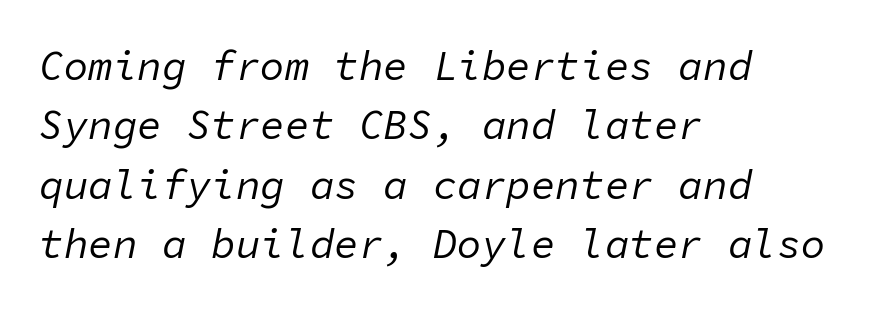
Observe the lean: these are italic letterforms. Vertical stems look standard width or narrower in stroke. Line beginnings align vertically; line endings do not. Do the characters align in a grid? Yes, the font is monospaced. Regular leading.
